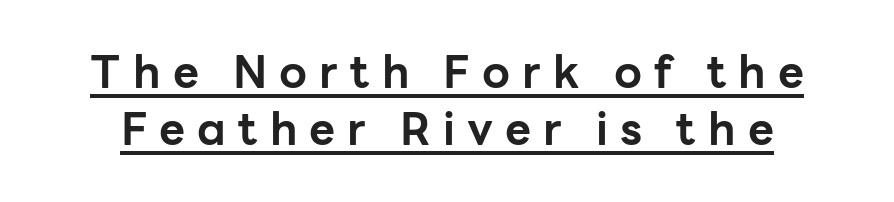
The image shows 45 px bold sans-serif type, upright; set normal line spacing (1.27x), unusually wide letter spacing (+0.27 em), underlined; low stroke contrast and a medium x-height.
